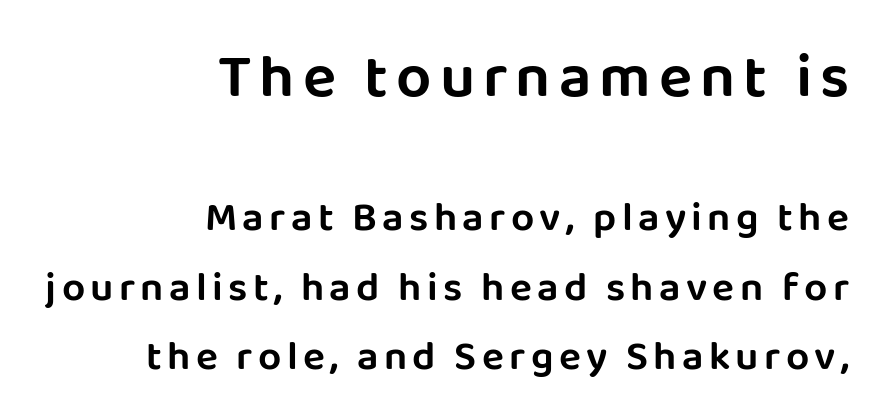
Whoever set this chose a conventional vertical rhythm. These lines were composed using upright roman letters. The composition opens big and finishes small. Here the designer chose a conventional face with non-uniform glyph widths. Horizontally, the lines are justified to the trailing edge only.
